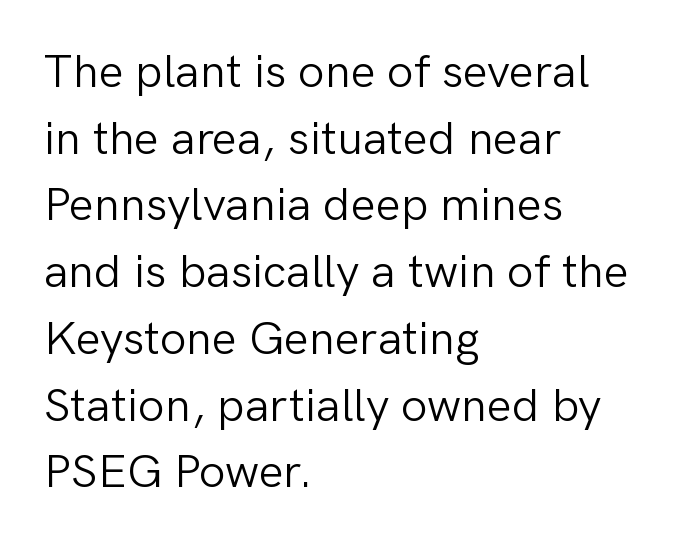
{"serif": "no", "italic": "no", "bold": "no", "weight": "light", "width": "normal", "stroke_contrast": "low", "x_height": "medium", "monospaced": "no", "underline": "no", "align": "left", "line_spacing": "normal", "line_spacing_ratio": 1.42, "letter_spacing": "normal", "letter_spacing_em": 0.0, "glyph_px": 47}
